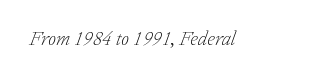
The image shows 20 px text type, italic (leaning right); set normal letter spacing, not underlined.
